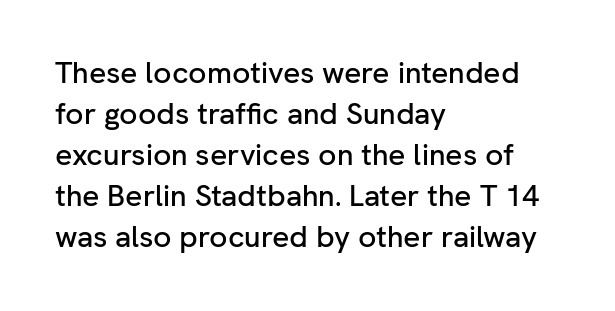
Glance below the letters and you will spot only blank space. The letterforms sit shoulder to shoulder at normal distance. Short and long lines alike share a common starting point at left. The glyphs in this specimen are sans serif.
